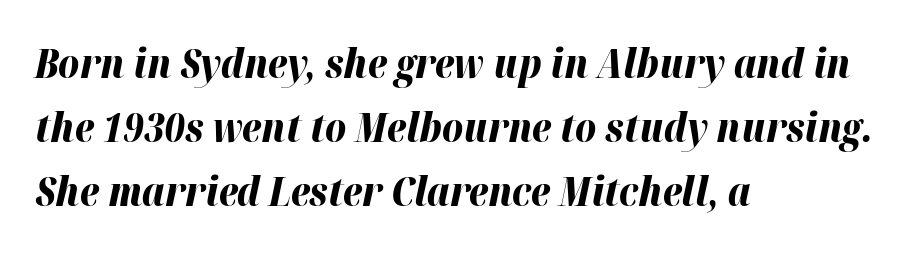
{"italic": "yes", "lean": "right", "slant_degrees": 12, "bold": "yes", "weight": "bold", "width": "normal", "stroke_contrast": "high", "x_height": "medium", "monospaced": "no", "underline": "no", "align": "left", "line_spacing": "normal", "line_spacing_ratio": 1.6, "letter_spacing": "normal", "letter_spacing_em": 0.0, "glyph_px": 40}
